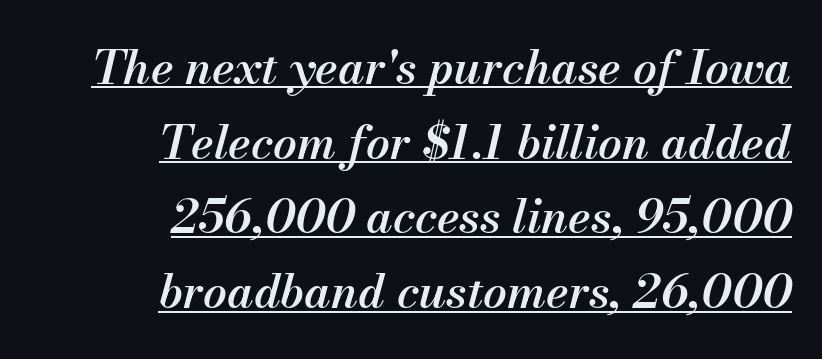
{"italic": "yes", "lean": "right", "slant_degrees": 13, "bold": "semi", "weight": "semibold", "width": "normal", "stroke_contrast": "medium", "x_height": "small", "monospaced": "no", "underline": "yes", "align": "right", "line_spacing": "normal", "line_spacing_ratio": 1.59, "letter_spacing": "normal", "letter_spacing_em": 0.0, "glyph_px": 47}
